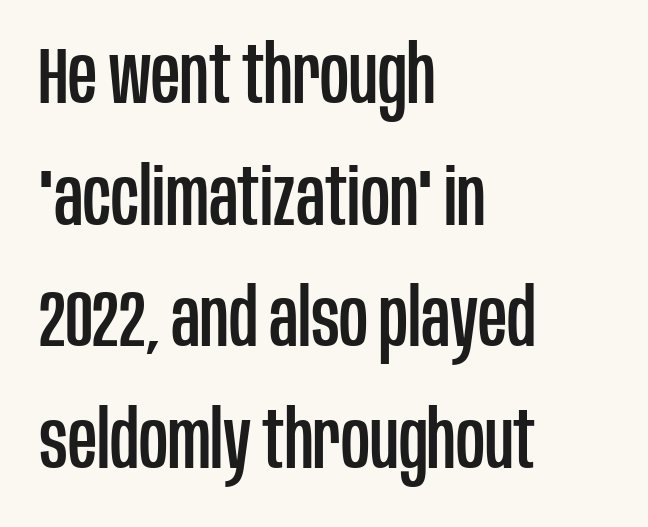
{"serif": "no", "italic": "no", "width": "condensed", "stroke_contrast": "low", "x_height": "large", "monospaced": "no", "underline": "no", "align": "left", "line_spacing": "normal", "line_spacing_ratio": 1.52, "letter_spacing": "normal", "letter_spacing_em": 0.0, "glyph_px": 80}
